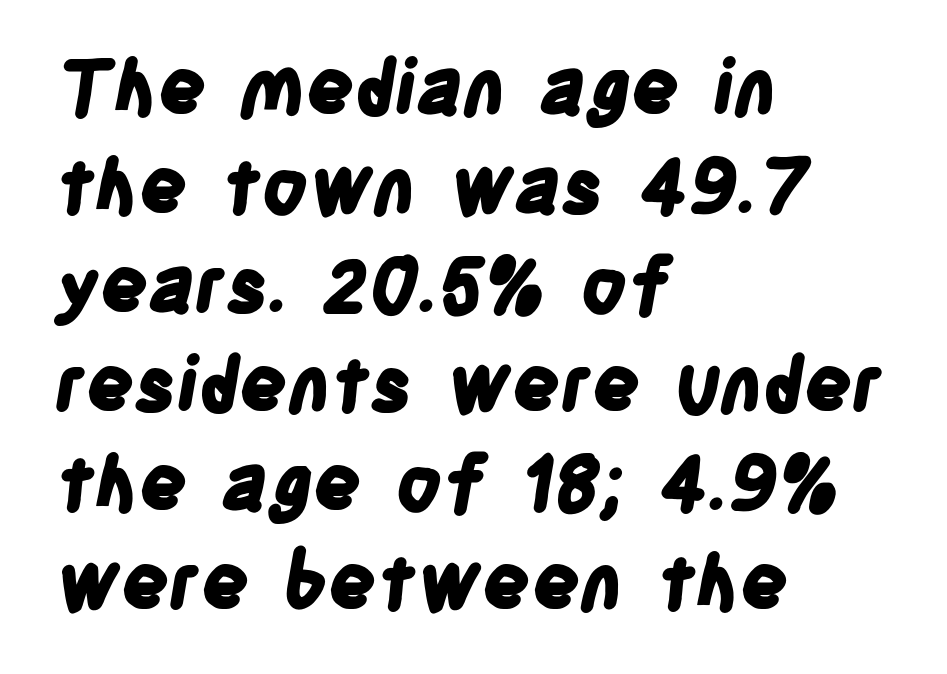
{"serif": "no", "bold": "yes", "weight": "bold", "width": "condensed", "stroke_contrast": "low", "x_height": "large", "monospaced": "no", "underline": "no", "align": "left", "line_spacing": "normal", "line_spacing_ratio": 1.32, "letter_spacing": "normal", "letter_spacing_em": 0.0, "glyph_px": 75}
